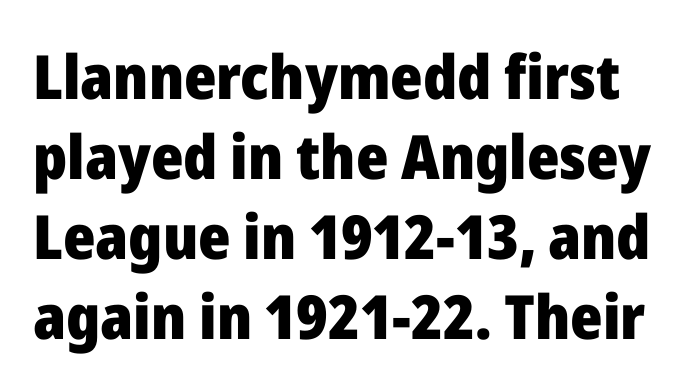
The lettering holds an erect, upright posture throughout. Rule under the text: the space is simply empty. The letters sit at their default tracking, neither squeezed nor spread. This block has exactly the height ordinary leading produces.
